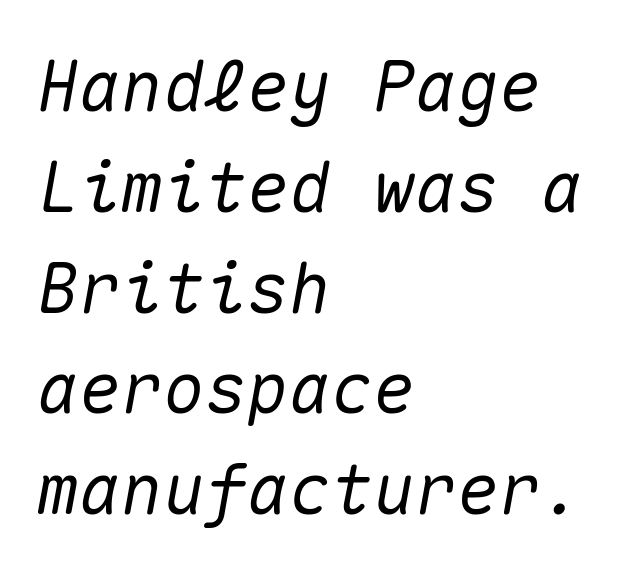
Quick note: interline space is typical. Descender tails drop into unmarked territory. The passage shown leans; its letterforms are oblique. These lines are set flush left with a ragged right edge. Do the characters align in a grid? Yes, the font is monospaced. Short note: letters normally spaced.
